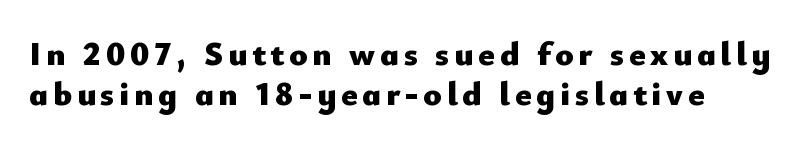
The image shows 34 px heavy sans-serif type, upright; set left-aligned, line spacing 1.19x, not underlined; low stroke contrast and a small x-height.
